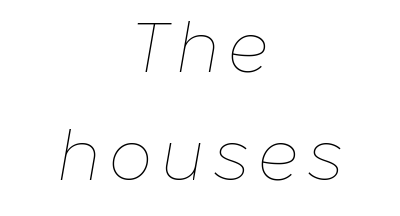
The image shows 70 px thin type, italic (leaning right); set centered, normal line spacing (1.55x), not underlined; low stroke contrast and a medium x-height.
